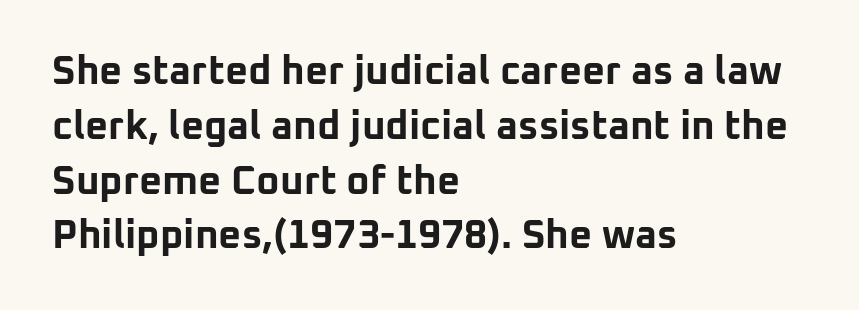
{"serif": "no", "italic": "no", "bold": "yes", "weight": "bold", "width": "normal", "stroke_contrast": "low", "x_height": "medium", "monospaced": "no", "underline": "no", "align": "left", "line_spacing": "normal", "line_spacing_ratio": 1.37, "letter_spacing": "normal", "letter_spacing_em": 0.0, "glyph_px": 40}
